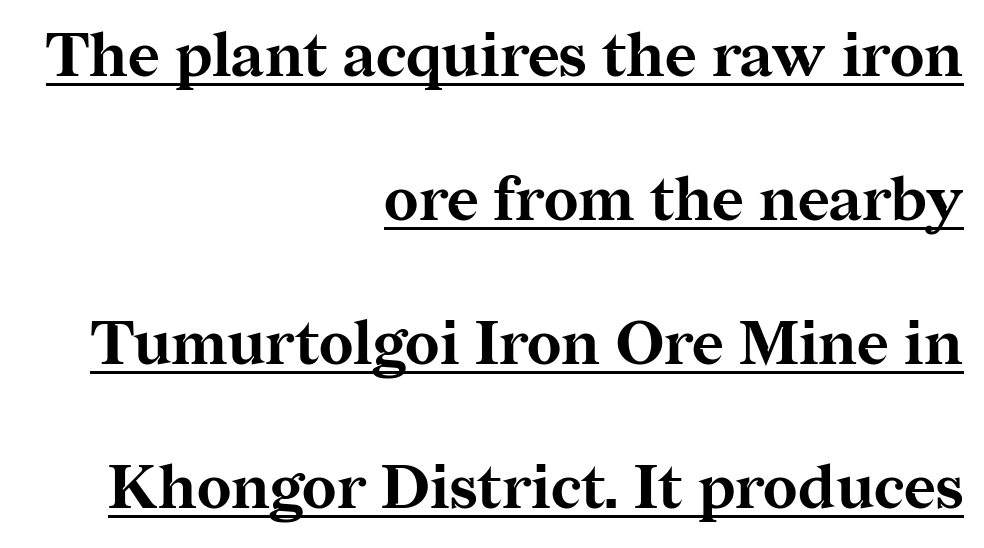
Q: Is the text bold? A: Yes.
Q: Is the text italic (slanted)? A: No, it is upright.
Q: Is the typeface a serif or a sans-serif typeface? A: Serif.
Q: Is the text underlined? A: Yes.
Q: How is the paragraph aligned? A: Right-aligned.
Q: Is the spacing between letters normal or unusually wide? A: Normal.
Q: Is the spacing between lines tight, normal or loose? A: Loose.
Q: Width (condensed, normal, or wide)? A: Normal.
Q: Stroke contrast? A: Medium.
Q: x-height? A: Medium.
Q: Monospaced? A: No.
